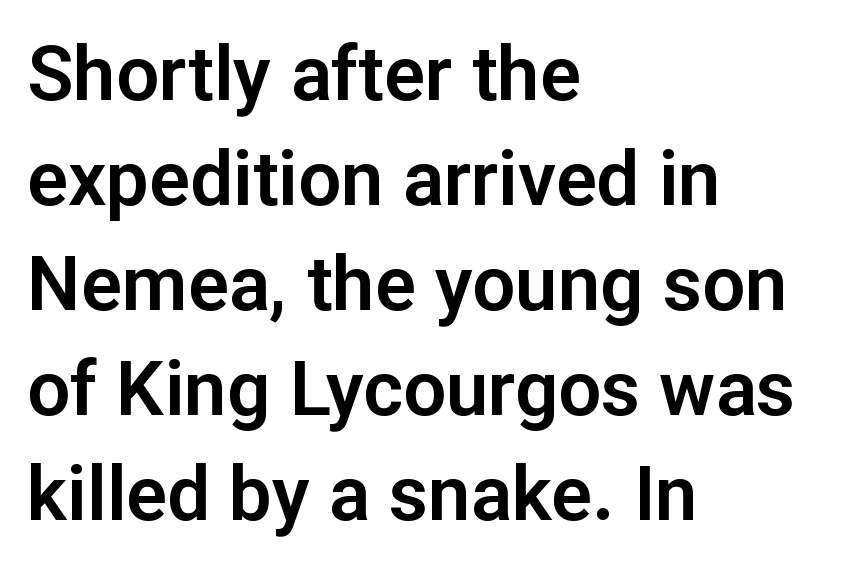
The designer left line spacing at the default. Nothing sits at the stroke ends, so this counts as sans-serif. Do the characters align in a grid? No, the font is proportional. Each word holds together tightly as a unit, with standard inter-letter gaps.
